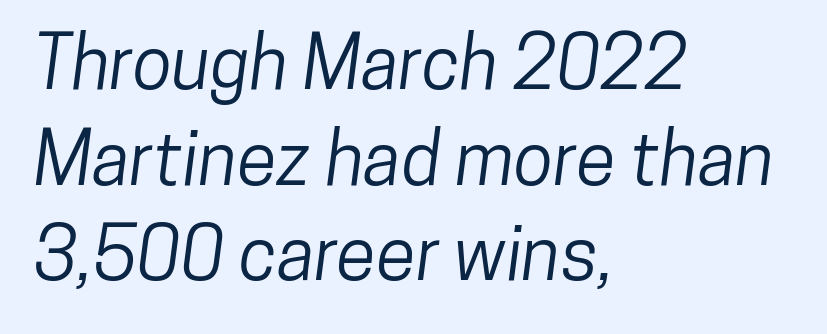
Varying glyph widths throughout — classic text-font behaviour. Default kerning and tracking; the words read as compact shapes. Rows of type keep a routine distance in the vertical direction. The paragraph has a hard left edge and a soft right edge. Each letter's strokes conclude bluntly, with no projecting serifs.
